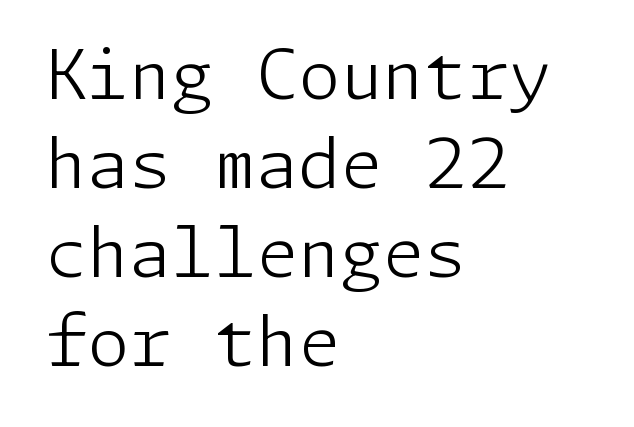
Q: Is the text bold? A: No.
Q: Is the text italic (slanted)? A: No, it is upright.
Q: Is the typeface a serif or a sans-serif typeface? A: Sans-serif.
Q: Is the text underlined? A: No.
Q: How is the paragraph aligned? A: Left-aligned.
Q: Is the spacing between letters normal or unusually wide? A: Normal.
Q: Is the spacing between lines tight, normal or loose? A: Normal.
Q: Width (condensed, normal, or wide)? A: Normal.
Q: Stroke contrast? A: Low.
Q: x-height? A: Medium.
